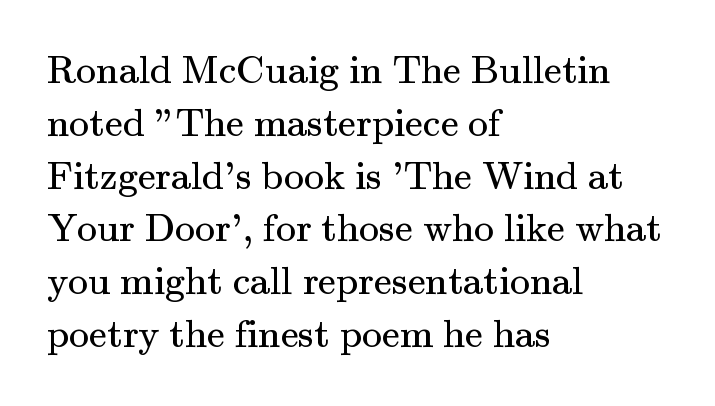
Every stem runs plumb, perpendicular to the baseline. Leading matches the norm, producing a regular column. Serifs: yes, visible at the terminals of the letterforms. The face used here is proportionally spaced, like ordinary book or web type. Is the type heavy? It reads as light-to-regular instead.
